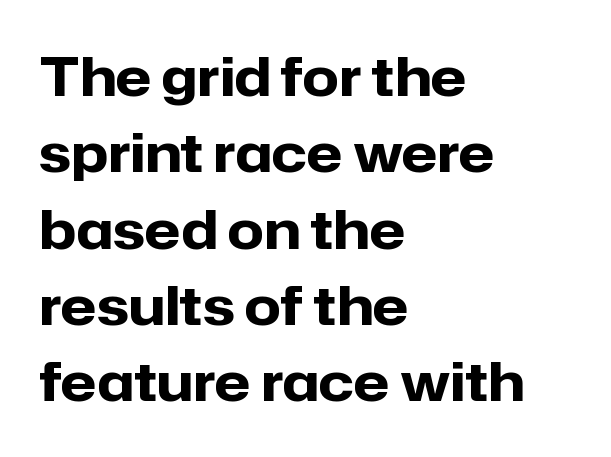
Normally led — the rows are evenly, conventionally spaced. These lines are composed in type without serifs. Default kerning and tracking; the words read as compact shapes. Descenders are the only things crossing below the line. You'd pick this weight for a headline — it's a proper bold. Leftover space on each line is placed entirely after the last word.
